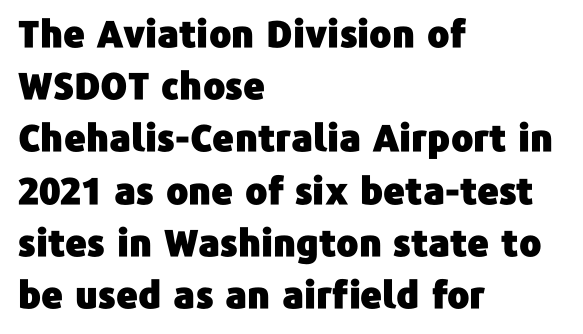
{"serif": "no", "italic": "no", "width": "normal", "stroke_contrast": "low", "x_height": "medium", "monospaced": "no", "underline": "no", "align": "left", "line_spacing": "normal", "line_spacing_ratio": 1.41, "letter_spacing": "normal", "letter_spacing_em": 0.0, "glyph_px": 37}
